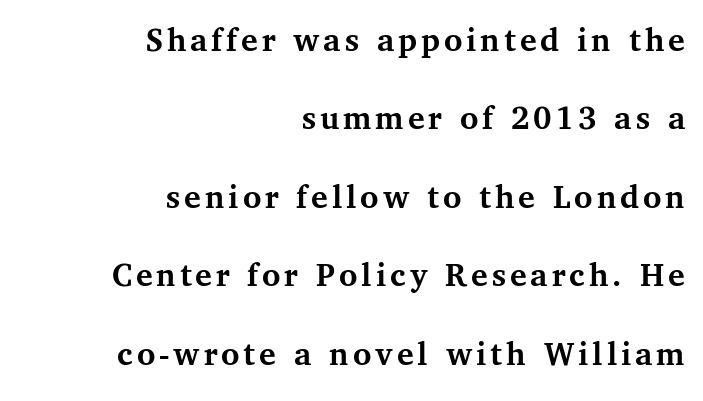
Strong, thick strokes mark this as bold type. Whoever set this chose breathing room over compactness in the vertical rhythm. Check under the words: just untouched page. If you drew a ruler down the right edge, every line would touch it. The letters advance in unequal steps, a hallmark of proportional type.
